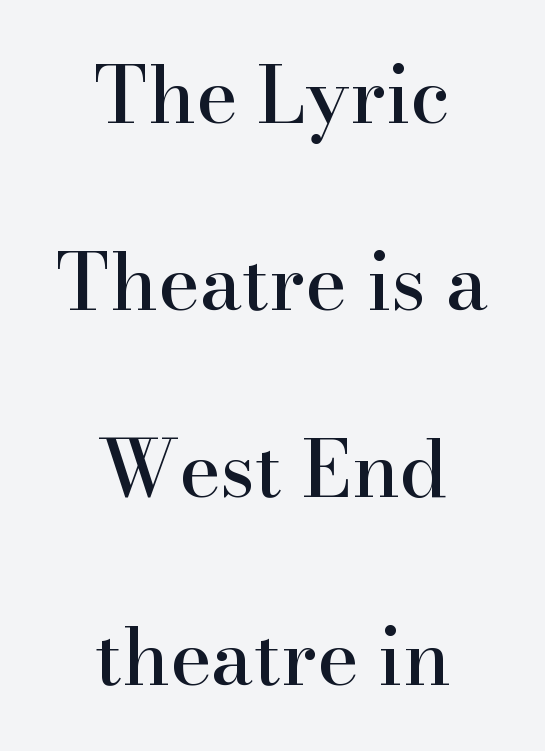
{"serif": "yes", "italic": "no", "width": "normal", "stroke_contrast": "high", "x_height": "small", "monospaced": "no", "underline": "no", "align": "center", "line_spacing": "loose", "line_spacing_ratio": 2.37, "letter_spacing": "normal", "letter_spacing_em": 0.0, "glyph_px": 79}
